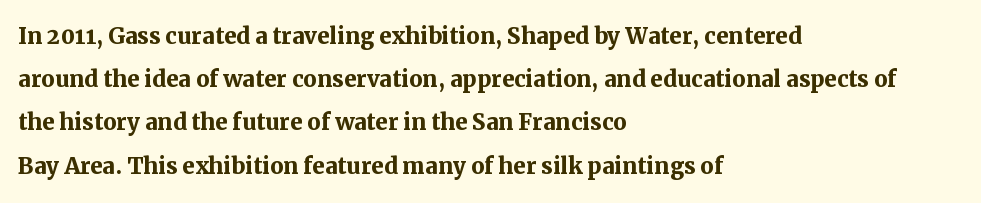
{"serif": "yes", "italic": "no", "bold": "yes", "weight": "semibold", "width": "normal", "stroke_contrast": "medium", "x_height": "medium", "monospaced": "no", "underline": "no", "align": "left", "line_spacing": "normal", "line_spacing_ratio": 1.44, "letter_spacing": "normal", "letter_spacing_em": 0.0, "glyph_px": 30}
